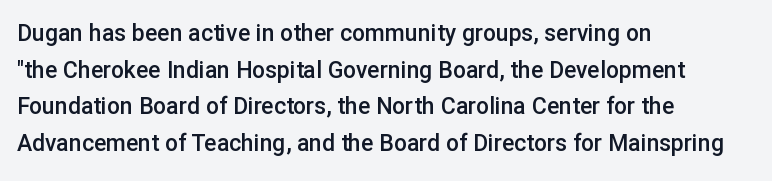
Q: Is the text bold? A: Semi-bold.
Q: Is the text italic (slanted)? A: No, it is upright.
Q: Is the text underlined? A: No.
Q: How is the paragraph aligned? A: Left-aligned.
Q: Is the spacing between letters normal or unusually wide? A: Normal.
Q: Is the spacing between lines tight, normal or loose? A: Normal.
